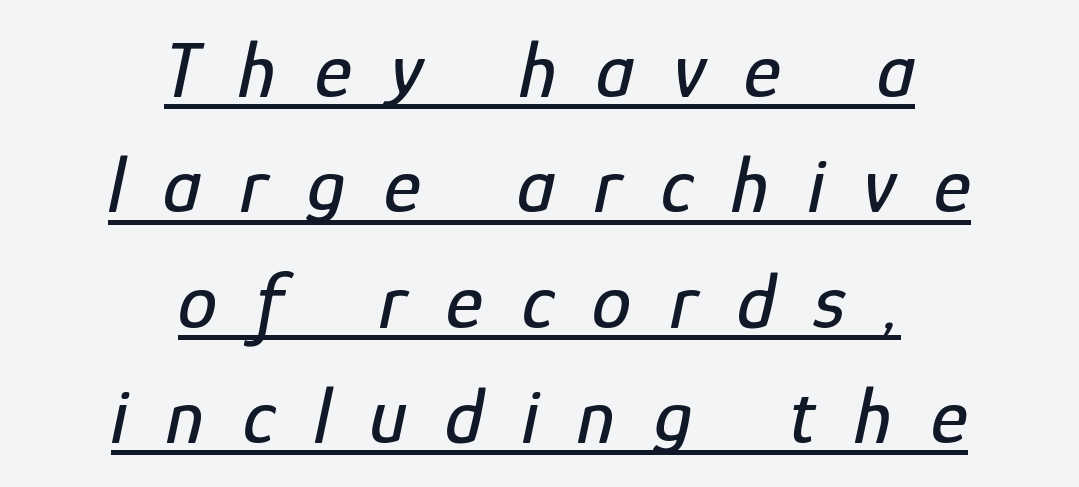
Q: Is the text italic (slanted)? A: Yes, it leans right by about 12 degrees.
Q: Is the text underlined? A: Yes.
Q: How is the paragraph aligned? A: Centered.
Q: Is the spacing between letters normal or unusually wide? A: Unusually wide.
Q: Is the spacing between lines tight, normal or loose? A: Normal.
Q: Width (condensed, normal, or wide)? A: Condensed.
Q: Stroke contrast? A: Low.
Q: x-height? A: Medium.
Q: Monospaced? A: No.
